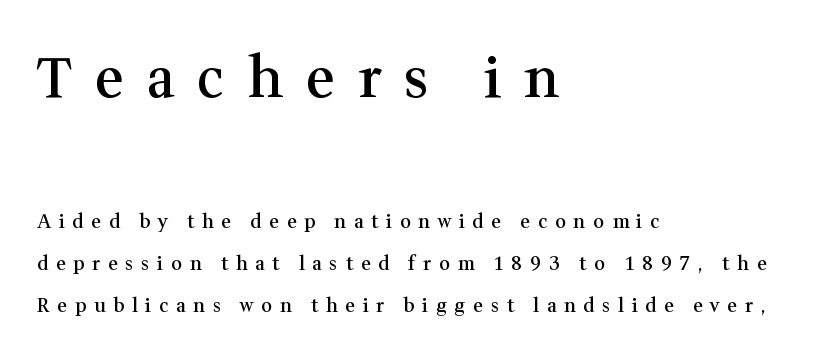
Q: Is the text bold? A: Semi-bold.
Q: Is the text italic (slanted)? A: No, it is upright.
Q: Is the typeface a serif or a sans-serif typeface? A: Serif.
Q: Is the text underlined? A: No.
Q: How is the paragraph aligned? A: Left-aligned.
Q: Is the spacing between letters normal or unusually wide? A: Unusually wide.
Q: Is the spacing between lines tight, normal or loose? A: Loose.
Q: Which block of text is set in a larger size, the first (top) or the second (bottom)? A: The first (top) one.
Q: Width (condensed, normal, or wide)? A: Normal.
Q: Stroke contrast? A: Medium.
Q: x-height? A: Medium.
Q: Monospaced? A: No.
